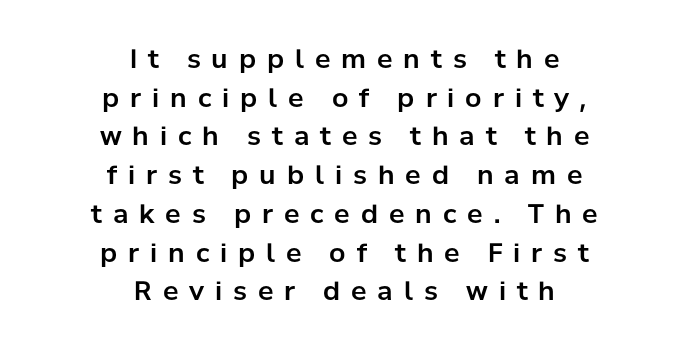
Q: Is the text italic (slanted)? A: No, it is upright.
Q: Is the text underlined? A: No.
Q: How is the paragraph aligned? A: Centered.
Q: Is the spacing between letters normal or unusually wide? A: Unusually wide.
Q: Is the spacing between lines tight, normal or loose? A: Normal.
